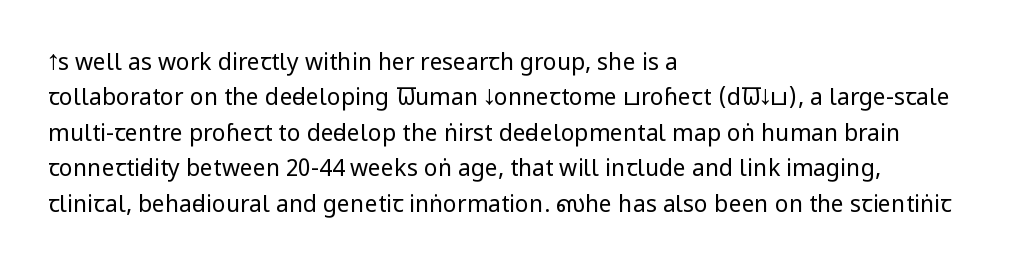
The image shows 23 px text type, upright; set left-aligned, normal line spacing (1.54x), normal letter spacing, not underlined.
